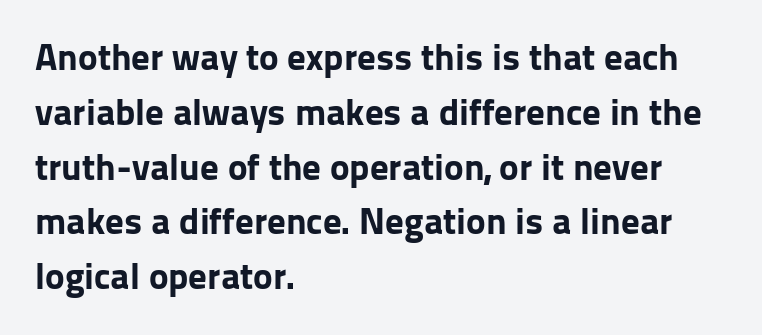
{"serif": "no", "italic": "no", "bold": "yes", "weight": "bold", "width": "normal", "stroke_contrast": "low", "x_height": "medium", "monospaced": "no", "underline": "no", "align": "left", "line_spacing": "normal", "line_spacing_ratio": 1.48, "letter_spacing": "normal", "letter_spacing_em": 0.0, "glyph_px": 37}
